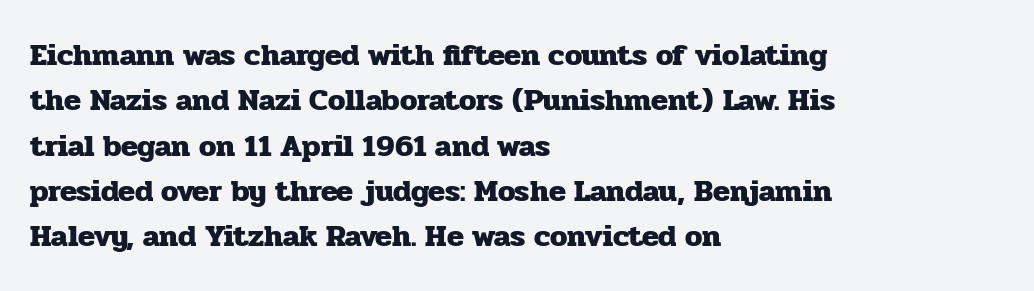
The image shows 31 px heavy serif type, upright; set left-aligned, normal line spacing (1.46x), normal letter spacing, not underlined; low stroke contrast and a medium x-height.
